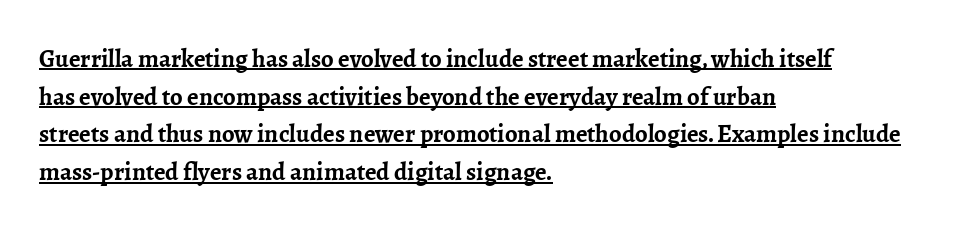
The image shows 25 px bold type, upright; set left-aligned, normal line spacing (1.51x), normal letter spacing, underlined.
